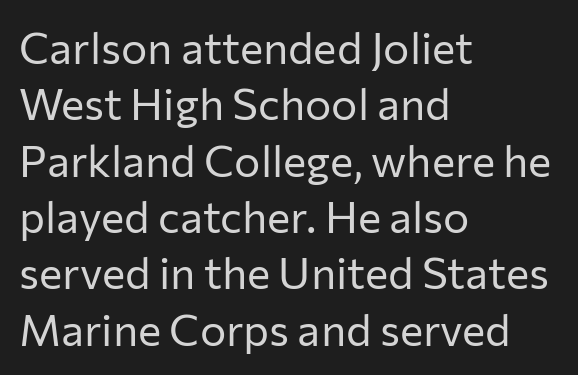
The image shows 44 px regular-weight sans-serif type, upright; set left-aligned, normal line spacing (1.28x), normal letter spacing, not underlined; low stroke contrast and a medium x-height.
